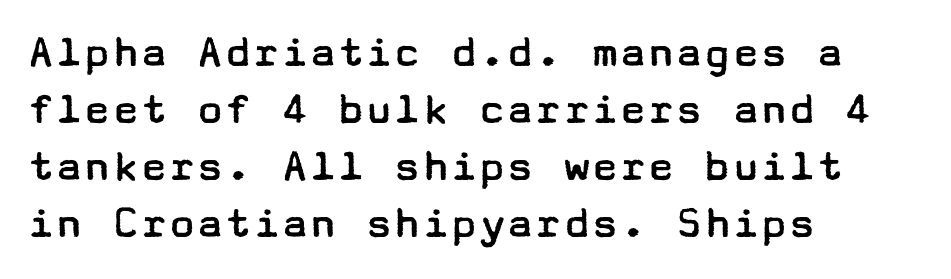
Weight class: somewhere from thin through regular. Designer's note — italics off, roman on. The typesetter chose a ragged-right arrangement here. Clear beneath every line of the passage. This sample uses plain, unmodified letter spacing. The rendering shows plain stroke endings on the letterforms — a sans-serif design.
